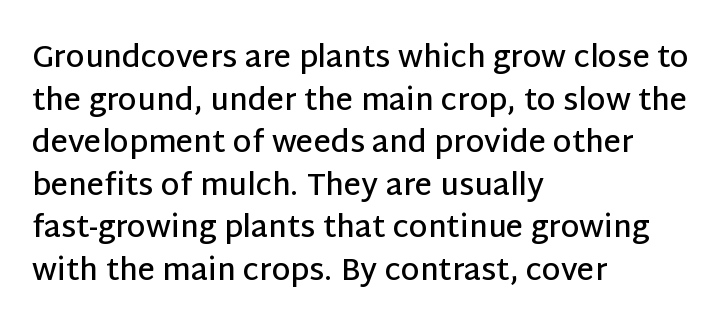
{"serif": "no", "italic": "no", "bold": "semi", "weight": "semibold", "width": "normal", "stroke_contrast": "low", "x_height": "large", "monospaced": "no", "underline": "no", "align": "left", "line_spacing": "normal", "line_spacing_ratio": 1.42, "letter_spacing": "normal", "letter_spacing_em": 0.0, "glyph_px": 30}
